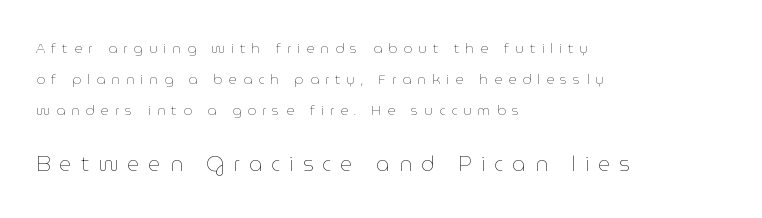
{"italic": "no", "bold": "no", "underline": "no", "align": "left", "line_spacing": "loose", "line_spacing_ratio": 2.23, "letter_spacing": "wide", "letter_spacing_em": 0.43, "larger_block": "second", "size_ratio": 1.5, "glyph_px": 21}
